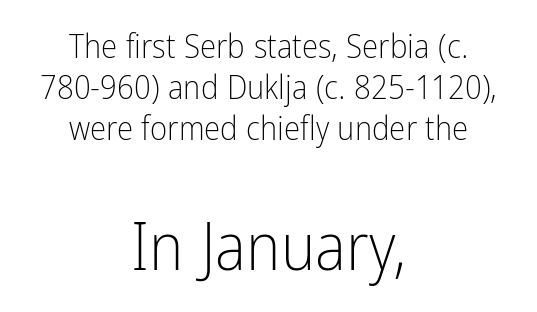
Q: Is the text bold? A: No.
Q: Is the text italic (slanted)? A: No, it is upright.
Q: Is the typeface a serif or a sans-serif typeface? A: Sans-serif.
Q: Is the text underlined? A: No.
Q: How is the paragraph aligned? A: Centered.
Q: Is the spacing between letters normal or unusually wide? A: Normal.
Q: Is the spacing between lines tight, normal or loose? A: Normal.
Q: Which block of text is set in a larger size, the first (top) or the second (bottom)? A: The second (bottom) one.
Q: Width (condensed, normal, or wide)? A: Condensed.
Q: Stroke contrast? A: Low.
Q: x-height? A: Medium.
Q: Monospaced? A: No.
